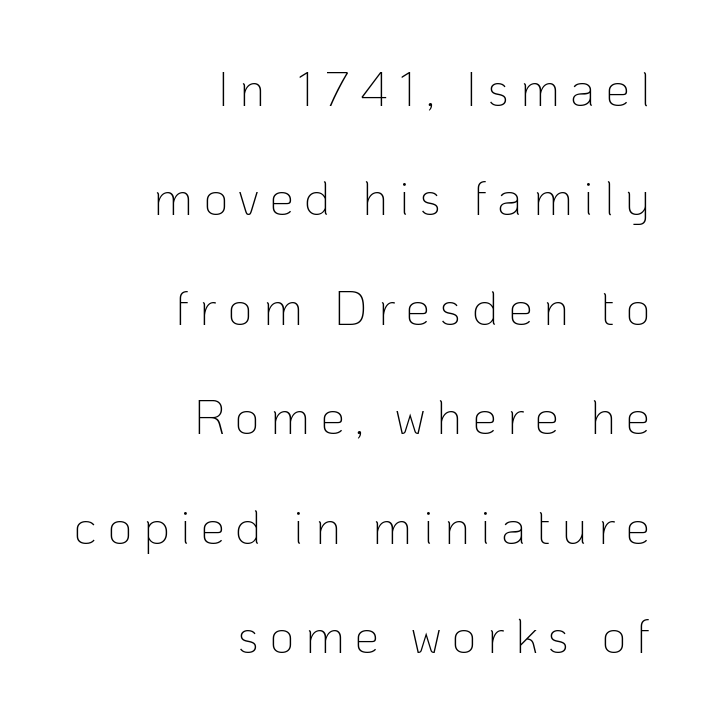
The image shows 48 px thin sans-serif type, upright; set right-aligned, loose line spacing (2.28x), unusually wide letter spacing (+0.22 em), not underlined; low stroke contrast and a medium x-height.
